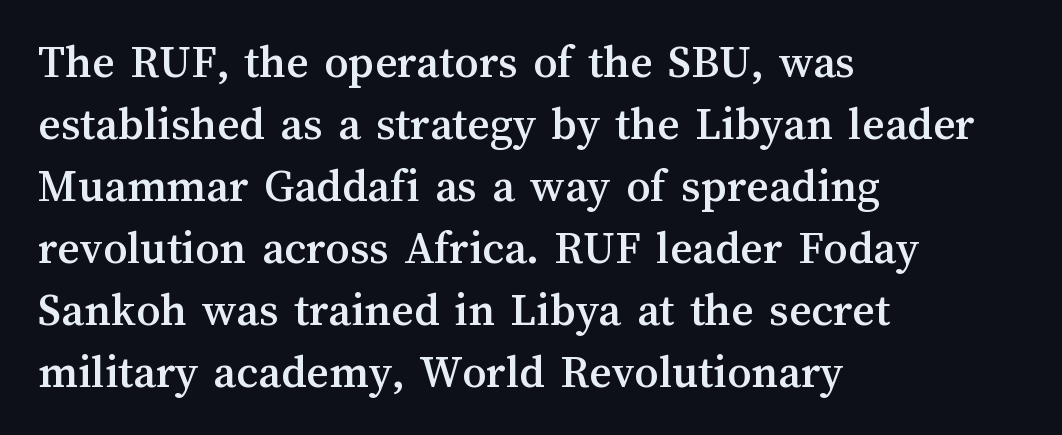
{"italic": "no", "width": "normal", "stroke_contrast": "medium", "x_height": "medium", "monospaced": "no", "underline": "no", "align": "left", "line_spacing": "normal", "line_spacing_ratio": 1.29, "letter_spacing": "normal", "letter_spacing_em": 0.0, "glyph_px": 48}
